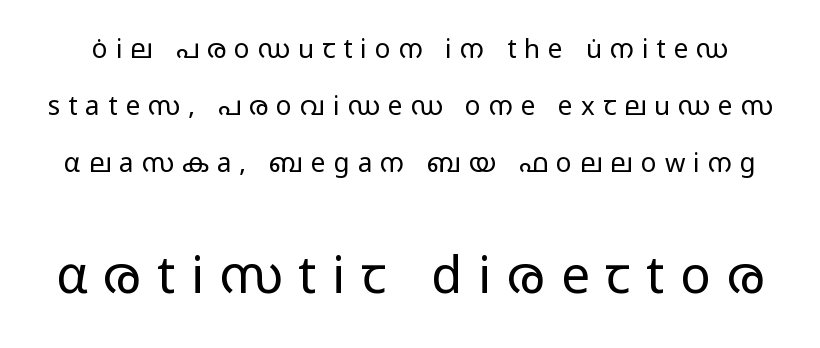
{"serif": "no", "italic": "no", "bold": "no", "weight": "regular", "width": "wide", "stroke_contrast": "low", "x_height": "medium", "monospaced": "no", "underline": "no", "line_spacing": "loose", "line_spacing_ratio": 2.19, "letter_spacing": "wide", "letter_spacing_em": 0.31, "larger_block": "second", "size_ratio": 1.96, "glyph_px": 51}
